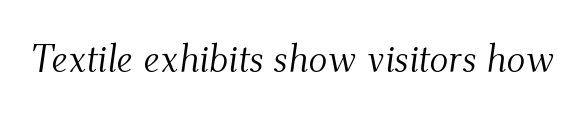
A serif font was chosen for this passage. The strokes carry an ordinary text weight at most. The passage shown is not underscored anywhere. This sample uses plain, unmodified letter spacing. Italic: yes, the glyphs are oblique. A typesetter would call this proportional, since set widths differ per character.
